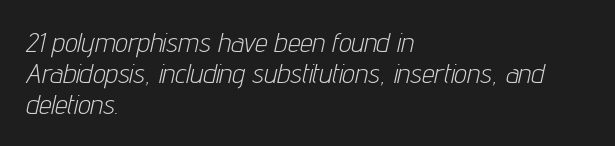
Q: Is the text bold? A: No.
Q: Is the text italic (slanted)? A: Yes, it leans right by about 12 degrees.
Q: Is the text underlined? A: No.
Q: How is the paragraph aligned? A: Left-aligned.
Q: Is the spacing between letters normal or unusually wide? A: Normal.
Q: Is the spacing between lines tight, normal or loose? A: Tight.
Q: Width (condensed, normal, or wide)? A: Condensed.
Q: Stroke contrast? A: Low.
Q: x-height? A: Medium.
Q: Monospaced? A: No.
